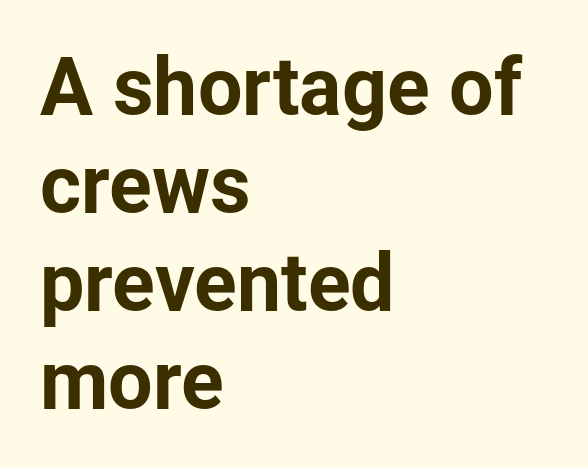
The image shows 79 px sans-serif type, upright; set left-aligned, line spacing 1.24x, normal letter spacing, not underlined; low stroke contrast and a medium x-height.
